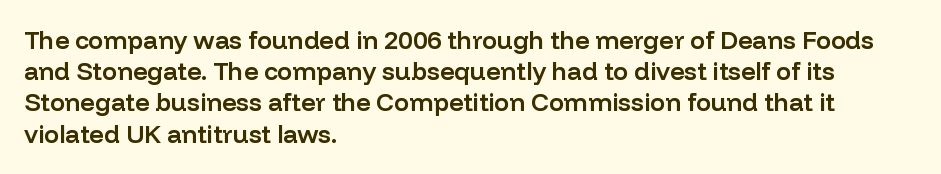
The vertical gap from one line to the next is medium. This sample is left-justified, so line endings fall wherever the words run out. Check under the words: just untouched page. Honestly, the letter spacing is just normal — you wouldn't notice it. Does the lettering tilt? It doesn't — this is upright. Typesetter's note: demi weight, one step under bold.
